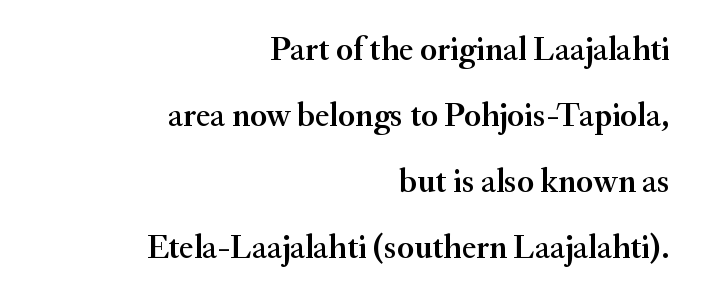
Q: Is the text bold? A: Semi-bold.
Q: Is the text italic (slanted)? A: No, it is upright.
Q: Is the typeface a serif or a sans-serif typeface? A: Serif.
Q: Is the text underlined? A: No.
Q: How is the paragraph aligned? A: Right-aligned.
Q: Is the spacing between letters normal or unusually wide? A: Normal.
Q: Is the spacing between lines tight, normal or loose? A: Loose.
Q: Width (condensed, normal, or wide)? A: Normal.
Q: Stroke contrast? A: Medium.
Q: x-height? A: Small.
Q: Monospaced? A: No.
